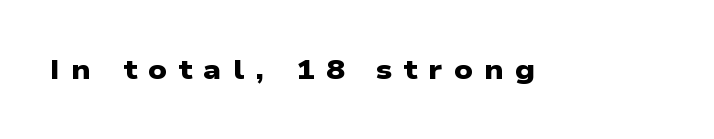
The image shows 28 px heavy, wide sans-serif type; set unusually wide letter spacing (+0.4 em), not underlined; low stroke contrast and a medium x-height.
